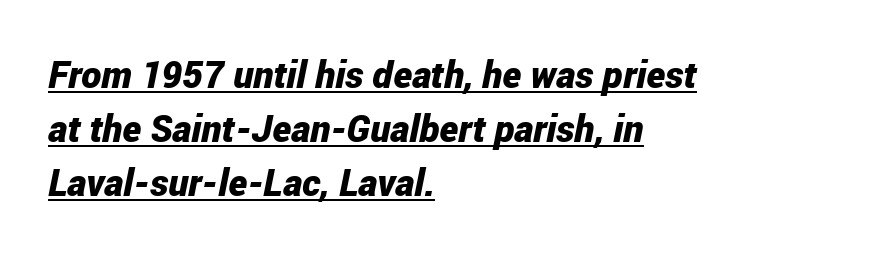
{"italic": "yes", "lean": "right", "slant_degrees": 12, "bold": "yes", "weight": "bold", "width": "condensed", "stroke_contrast": "low", "x_height": "medium", "monospaced": "no", "underline": "yes", "align": "left", "line_spacing": "normal", "line_spacing_ratio": 1.42, "letter_spacing": "normal", "letter_spacing_em": 0.0, "glyph_px": 38}
